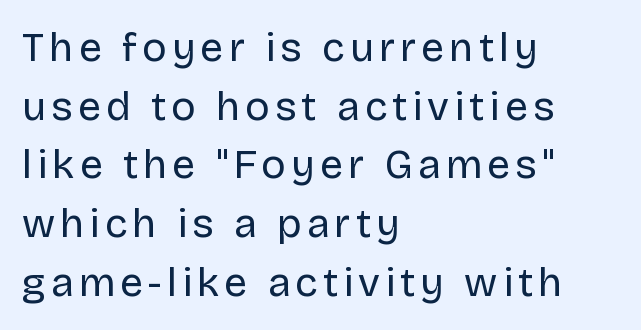
The image shows 41 px regular-weight sans-serif type, upright; set left-aligned, normal line spacing (1.43x), not underlined; low stroke contrast and a large x-height.
